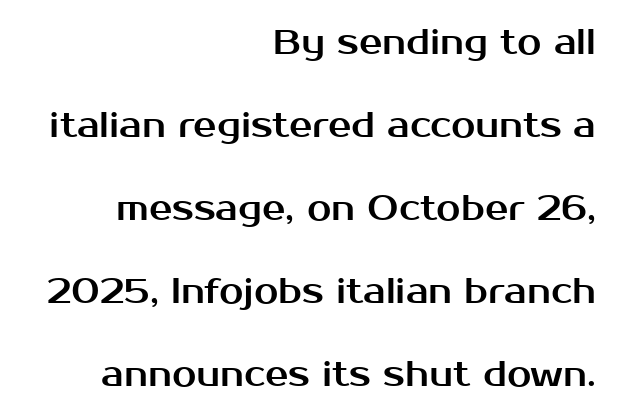
{"serif": "no", "italic": "no", "width": "normal", "stroke_contrast": "medium", "x_height": "medium", "monospaced": "no", "underline": "no", "align": "right", "line_spacing": "loose", "line_spacing_ratio": 2.37, "letter_spacing": "normal", "letter_spacing_em": 0.0, "glyph_px": 35}
